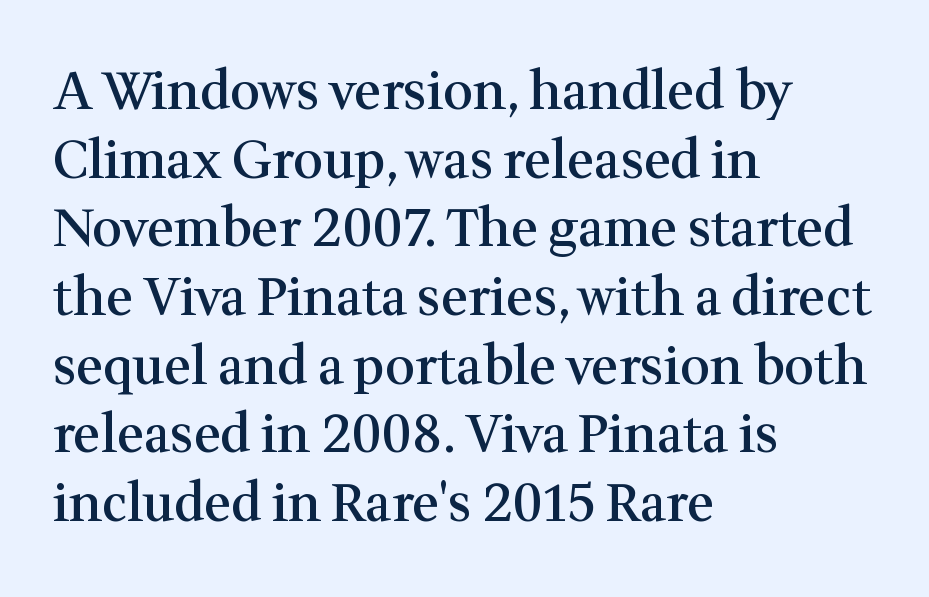
Character widths vary here, with narrow letters taking less room than wide ones. The face used here is rendered with its standard letterfit. Notice how the stems are strictly vertical — no italics here. A clean baseline with only descenders dipping below it. Look at the bottom of the vertical strokes: they flare into serifs here.
